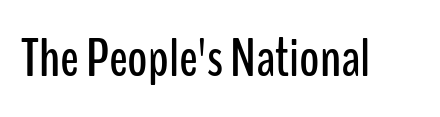
This sample uses a sans-serif face. Compared with typical body copy, the letter spacing here is the same. Spacing verdict: proportional, widths tailored to each character. When letters stand straight like this, we call the style roman or upright. Rule under the text: the space is simply empty.
